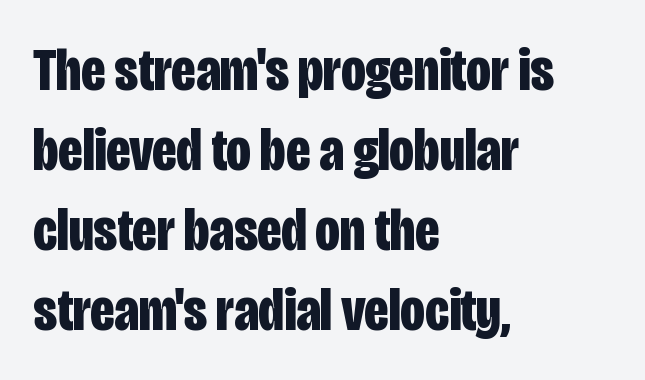
Q: Is the text bold? A: Yes.
Q: Is the text italic (slanted)? A: No, it is upright.
Q: Is the typeface a serif or a sans-serif typeface? A: Sans-serif.
Q: Is the text underlined? A: No.
Q: How is the paragraph aligned? A: Left-aligned.
Q: Is the spacing between letters normal or unusually wide? A: Normal.
Q: Is the spacing between lines tight, normal or loose? A: Normal.
Q: Width (condensed, normal, or wide)? A: Condensed.
Q: Stroke contrast? A: Low.
Q: x-height? A: Large.
Q: Monospaced? A: No.
